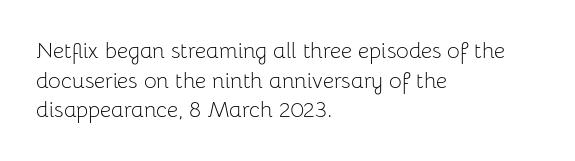
{"italic": "no", "bold": "no", "underline": "no", "align": "left", "line_spacing": "normal", "line_spacing_ratio": 1.35, "letter_spacing": "normal", "letter_spacing_em": 0.0, "glyph_px": 22}
